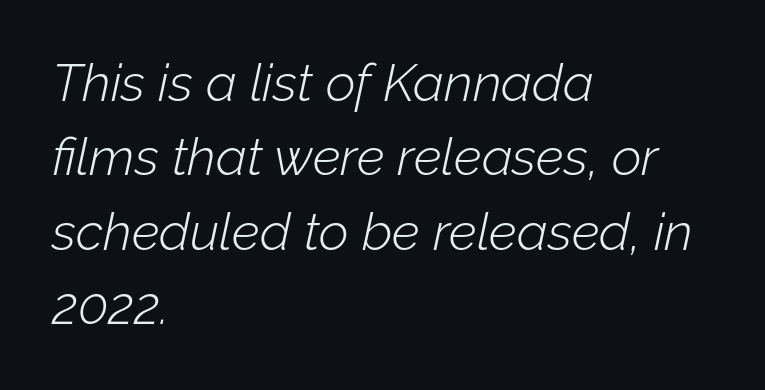
Spacing verdict: proportional, widths tailored to each character. The typography opts for an oblique posture over an upright one. Stems and bowls with no extra thickness — not bold. Letter spacing: default. Evenly set lines give the paragraph a standard silhouette. Underlining? Definitely not there.
